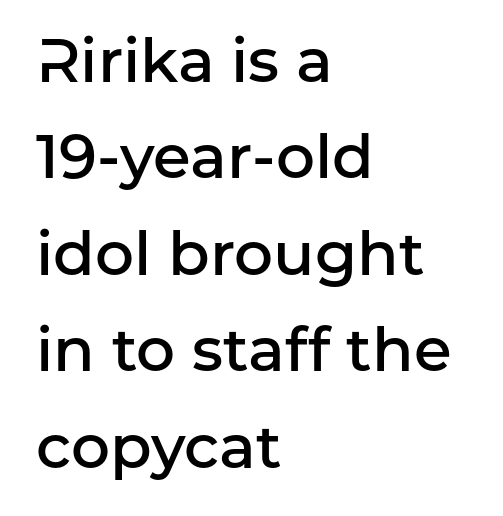
{"serif": "no", "italic": "no", "bold": "semi", "weight": "semibold", "width": "normal", "stroke_contrast": "low", "x_height": "medium", "monospaced": "no", "underline": "no", "align": "left", "line_spacing": "normal", "line_spacing_ratio": 1.58, "letter_spacing": "normal", "letter_spacing_em": 0.0, "glyph_px": 61}
